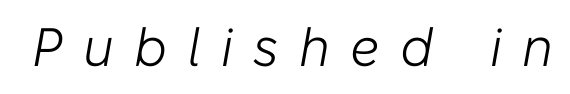
The image shows 54 px light type, italic (leaning right); set unusually wide letter spacing (+0.38 em), not underlined; low stroke contrast and a medium x-height.
